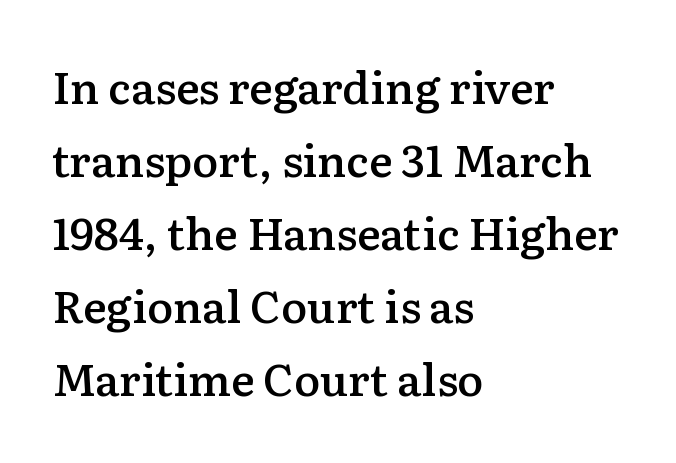
Q: Is the text bold? A: Semi-bold.
Q: Is the text italic (slanted)? A: No, it is upright.
Q: Is the typeface a serif or a sans-serif typeface? A: Serif.
Q: Is the text underlined? A: No.
Q: How is the paragraph aligned? A: Left-aligned.
Q: Is the spacing between letters normal or unusually wide? A: Normal.
Q: Is the spacing between lines tight, normal or loose? A: Normal.
Q: Width (condensed, normal, or wide)? A: Normal.
Q: Stroke contrast? A: Low.
Q: x-height? A: Medium.
Q: Monospaced? A: No.
